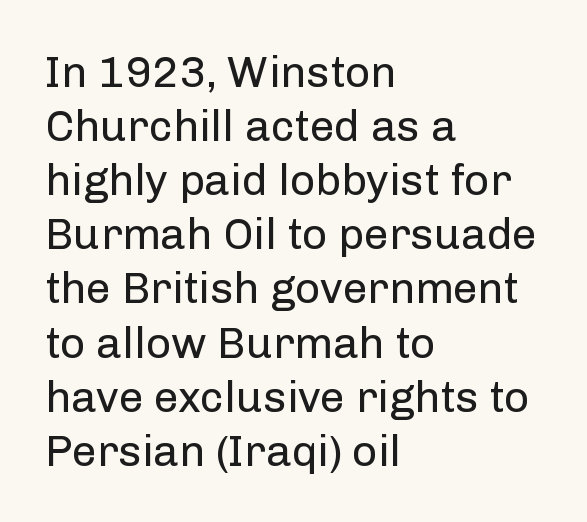
Caption: multi-line text, flush left, ragged right. The rendering uses natural spacing where letterforms have individual widths. Every character sits straight up, as roman type does. Rule under the text: the space is simply empty. Check where the strokes stop: nothing finishes them off — pure sans.
